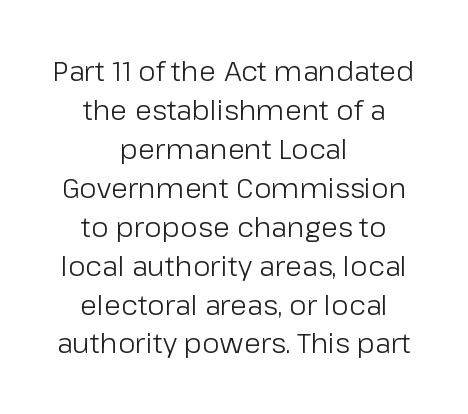
Q: Is the text bold? A: No.
Q: Is the text italic (slanted)? A: No, it is upright.
Q: Is the typeface a serif or a sans-serif typeface? A: Sans-serif.
Q: Is the text underlined? A: No.
Q: How is the paragraph aligned? A: Centered.
Q: Is the spacing between letters normal or unusually wide? A: Normal.
Q: Is the spacing between lines tight, normal or loose? A: Normal.
Q: Width (condensed, normal, or wide)? A: Normal.
Q: Stroke contrast? A: Low.
Q: x-height? A: Medium.
Q: Monospaced? A: No.
